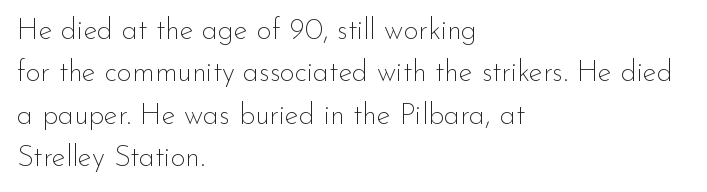
{"serif": "no", "italic": "no", "bold": "no", "weight": "thin", "width": "normal", "stroke_contrast": "low", "x_height": "small", "monospaced": "no", "underline": "no", "align": "left", "line_spacing": "normal", "line_spacing_ratio": 1.46, "letter_spacing": "normal", "letter_spacing_em": 0.0, "glyph_px": 29}
